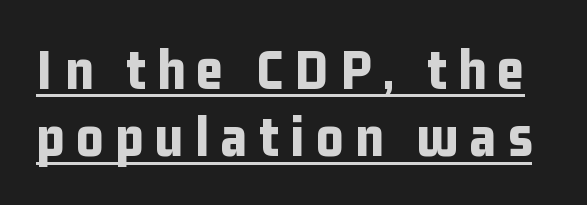
These lines are rendered in a variable-pitch font. The rendered words wear a rule along their underside. What kind of face is this? One without serifs — a sans. The lettering stays uniformly vertical, giving the passage a roman look. The space between consecutive lines is stingy. The typesetting leans heavy: a genuine bold.
